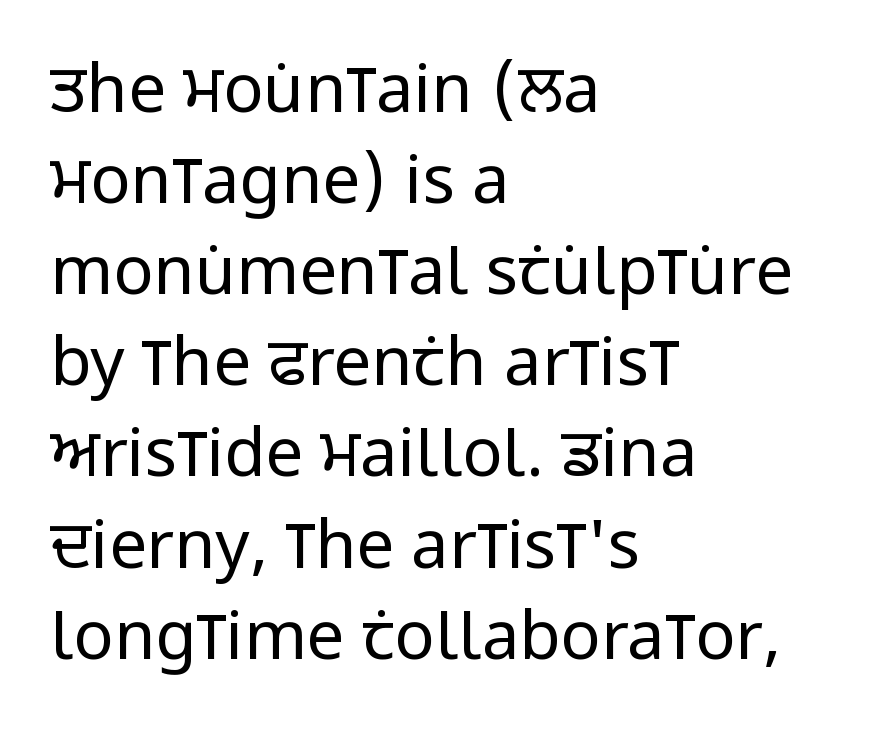
Q: Is the text bold? A: No.
Q: Is the text italic (slanted)? A: No, it is upright.
Q: Is the typeface a serif or a sans-serif typeface? A: Sans-serif.
Q: Is the text underlined? A: No.
Q: How is the paragraph aligned? A: Left-aligned.
Q: Is the spacing between letters normal or unusually wide? A: Normal.
Q: Is the spacing between lines tight, normal or loose? A: Normal.
Q: Width (condensed, normal, or wide)? A: Condensed.
Q: Stroke contrast? A: Low.
Q: x-height? A: Large.
Q: Monospaced? A: No.
